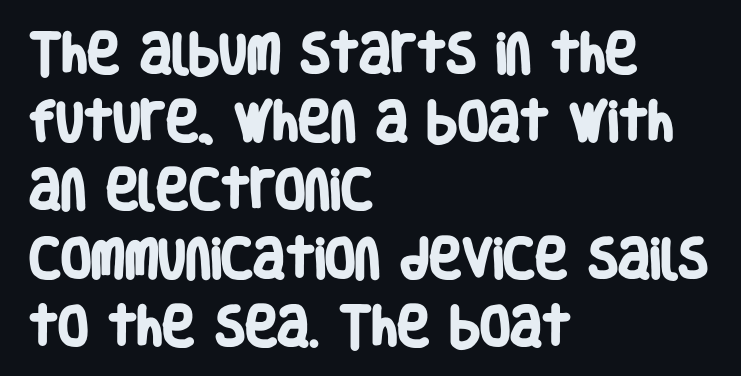
Q: Is the text bold? A: Yes.
Q: Is the typeface a serif or a sans-serif typeface? A: Sans-serif.
Q: Is the text underlined? A: No.
Q: How is the paragraph aligned? A: Left-aligned.
Q: Is the spacing between letters normal or unusually wide? A: Normal.
Q: Is the spacing between lines tight, normal or loose? A: Normal.
Q: Width (condensed, normal, or wide)? A: Condensed.
Q: Stroke contrast? A: Low.
Q: x-height? A: Large.
Q: Monospaced? A: No.
